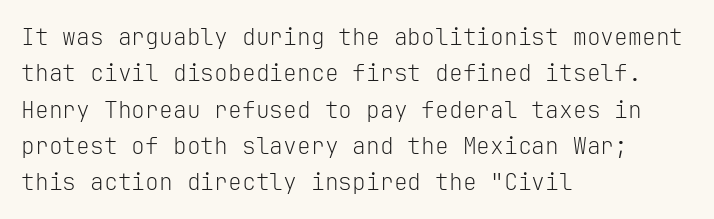
Q: Is the text bold? A: No.
Q: Is the text italic (slanted)? A: No, it is upright.
Q: Is the text underlined? A: No.
Q: How is the paragraph aligned? A: Left-aligned.
Q: Is the spacing between letters normal or unusually wide? A: Normal.
Q: Is the spacing between lines tight, normal or loose? A: Normal.
